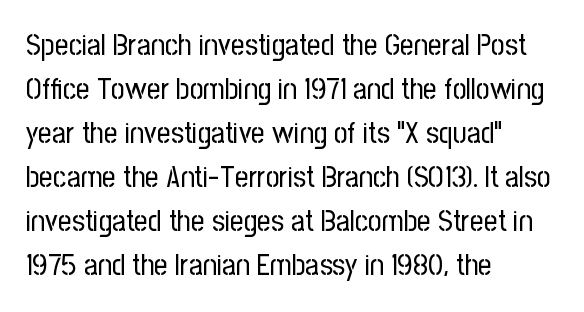
Notice how descenders clear the ascenders below comfortably — that's standard leading. Bare-footed words on every line. Posture: straight, roman, zero tilt. Every row of glyphs begins at an identical x-position on the left. You could not count columns in this text — the font is proportionally spaced. The letters sit at their default tracking, neither squeezed nor spread.
